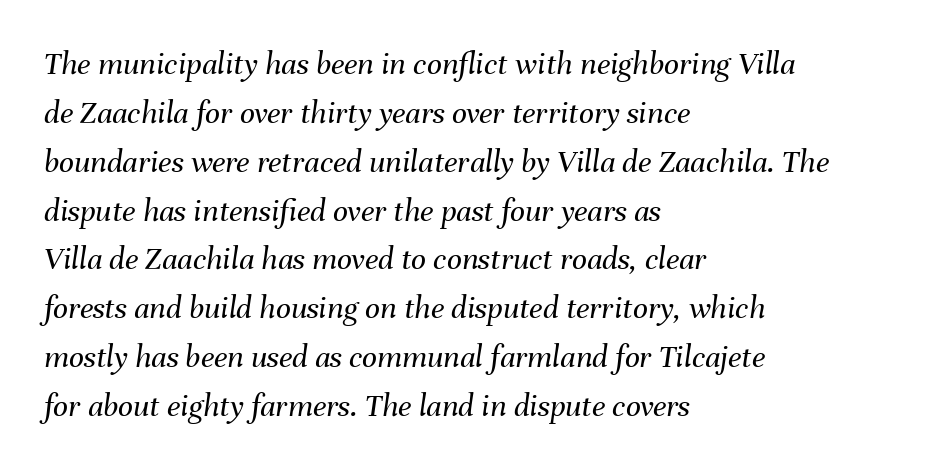
The image shows 33 px regular-weight type, italic (leaning right); set left-aligned, normal line spacing (1.48x), normal letter spacing, not underlined; medium stroke contrast and a medium x-height.
